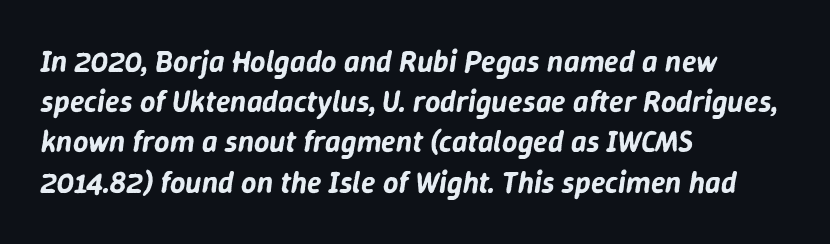
The glyphs are unaccompanied by any horizontal stroke below them. The lines in this sample share a left origin and differ only in where they stop. The line-height multiplier appears to be the usual default. Is this a fixed-width face? No — the glyphs have proportional, varying widths.
